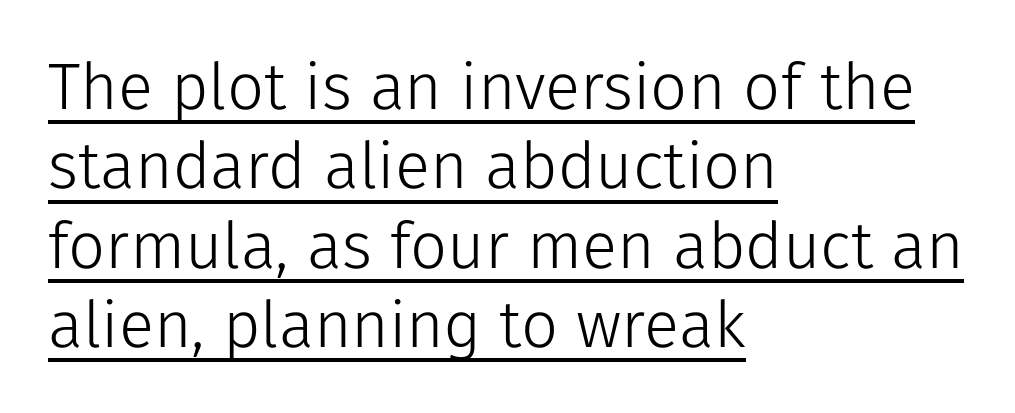
{"serif": "no", "italic": "no", "bold": "no", "weight": "light", "width": "normal", "stroke_contrast": "low", "x_height": "medium", "monospaced": "no", "underline": "yes", "align": "left", "line_spacing_ratio": 1.22, "letter_spacing": "normal", "letter_spacing_em": 0.0, "glyph_px": 65}
